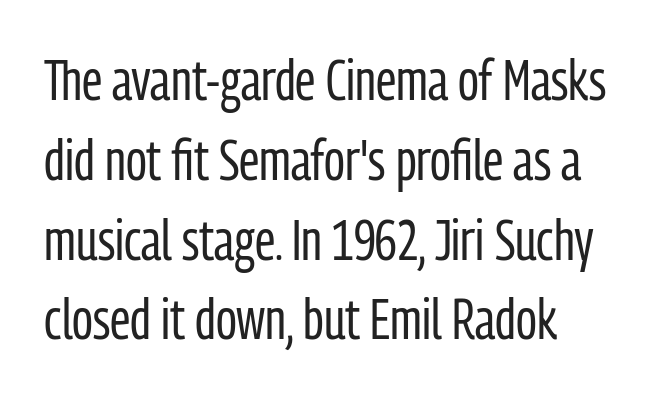
{"serif": "no", "italic": "no", "bold": "no", "weight": "regular", "width": "condensed", "stroke_contrast": "low", "x_height": "medium", "monospaced": "no", "underline": "no", "align": "left", "line_spacing": "normal", "line_spacing_ratio": 1.4, "letter_spacing": "normal", "letter_spacing_em": 0.0, "glyph_px": 57}
